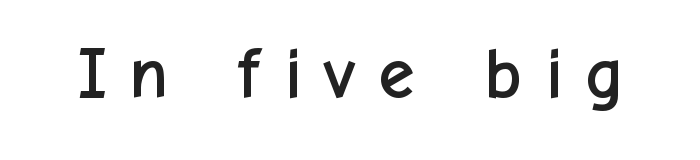
Descenders are the only things crossing below the line. You could only call the tracking loose — the letters float apart. The face used here is proportionally spaced, like ordinary book or web type. Vertical strokes here are truly vertical.
